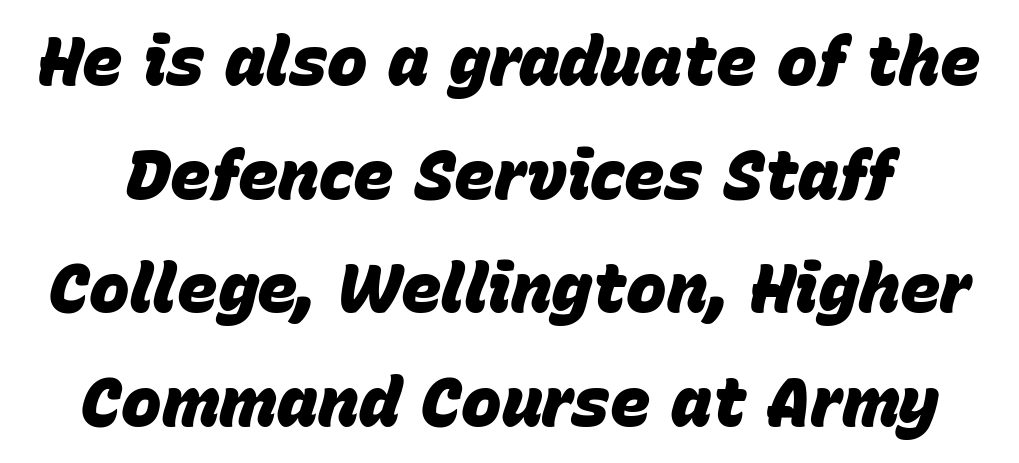
Q: Is the text bold? A: Yes.
Q: Is the text italic (slanted)? A: Yes, it leans right by about 15 degrees.
Q: Is the text underlined? A: No.
Q: Is the spacing between letters normal or unusually wide? A: Normal.
Q: Is the spacing between lines tight, normal or loose? A: Normal.
Q: Width (condensed, normal, or wide)? A: Normal.
Q: Stroke contrast? A: Low.
Q: x-height? A: Large.
Q: Monospaced? A: No.
